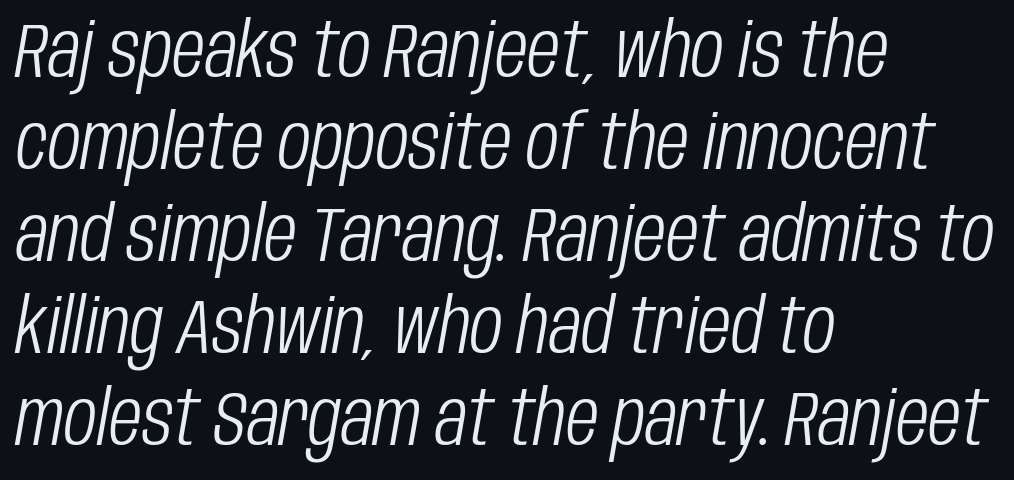
{"italic": "yes", "lean": "right", "slant_degrees": 10, "bold": "no", "weight": "light", "width": "condensed", "stroke_contrast": "low", "x_height": "large", "monospaced": "no", "underline": "no", "align": "left", "line_spacing_ratio": 1.21, "letter_spacing": "normal", "letter_spacing_em": 0.0, "glyph_px": 76}
